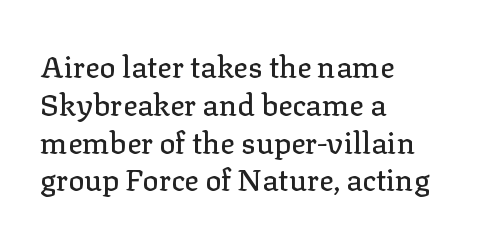
The image shows 30 px serif type, upright; set left-aligned, normal line spacing (1.26x), normal letter spacing, not underlined; low stroke contrast and a medium x-height.
